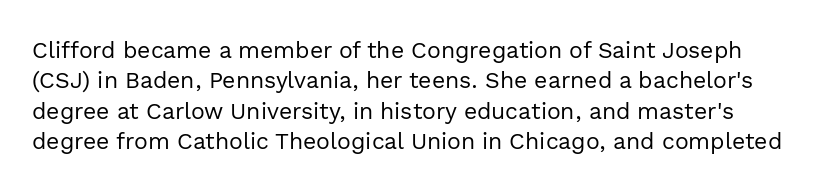
{"italic": "no", "bold": "no", "underline": "no", "line_spacing": "normal", "line_spacing_ratio": 1.32, "letter_spacing": "normal", "letter_spacing_em": 0.0, "glyph_px": 23}
